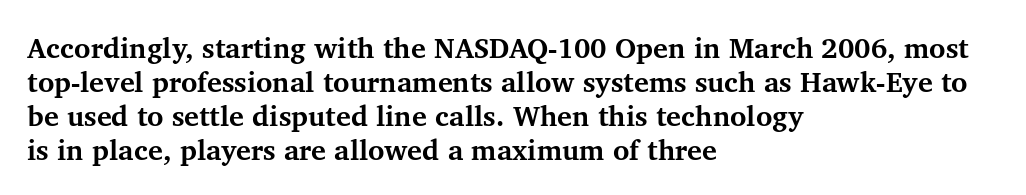
Old-style or modern, the face here clearly has serifs. A clean baseline with only descenders dipping below it. In terms of letterspacing, this is plain default setting. In terms of posture, this sample is upright. Is this a fixed-width face? No — the glyphs have proportional, varying widths.
